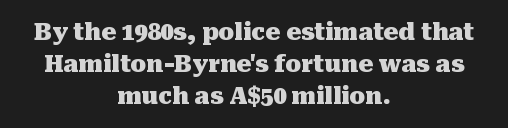
The image shows 23 px bold type, upright; set centered, normal line spacing (1.39x), normal letter spacing, not underlined.
